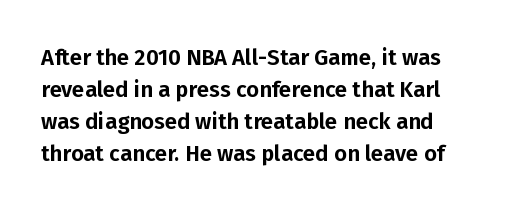
Q: Is the text italic (slanted)? A: No, it is upright.
Q: Is the text underlined? A: No.
Q: How is the paragraph aligned? A: Left-aligned.
Q: Is the spacing between letters normal or unusually wide? A: Normal.
Q: Is the spacing between lines tight, normal or loose? A: Normal.
